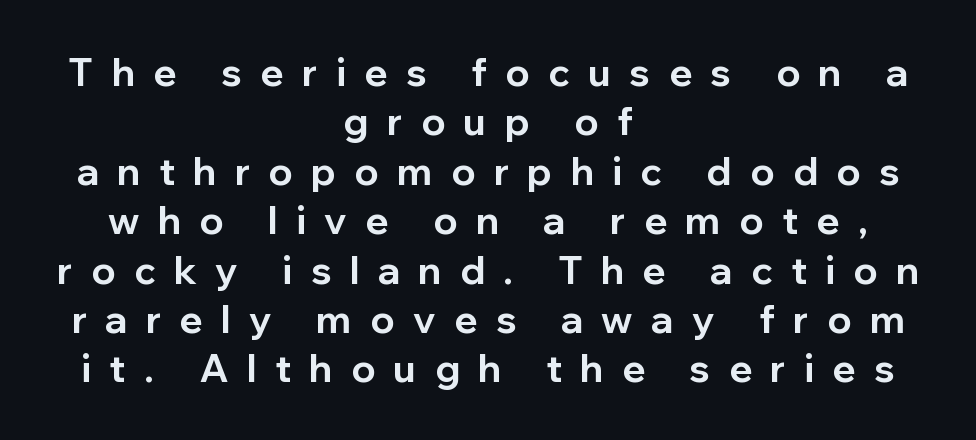
{"serif": "no", "italic": "no", "bold": "yes", "weight": "bold", "width": "normal", "stroke_contrast": "low", "x_height": "medium", "monospaced": "no", "underline": "no", "align": "center", "line_spacing": "normal", "line_spacing_ratio": 1.3, "letter_spacing": "wide", "letter_spacing_em": 0.49, "glyph_px": 38}
